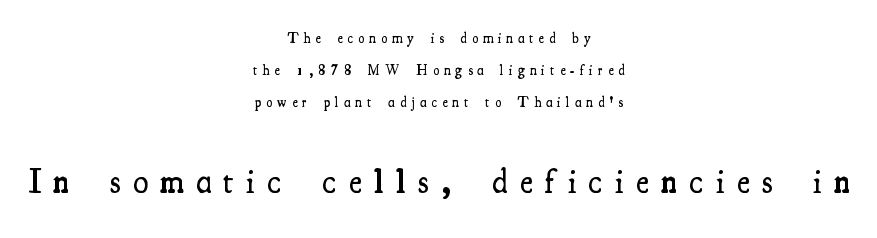
{"serif": "yes", "italic": "no", "bold": "semi", "weight": "semibold", "width": "condensed", "stroke_contrast": "medium", "x_height": "small", "monospaced": "no", "underline": "no", "align": "center", "line_spacing": "loose", "line_spacing_ratio": 2.29, "letter_spacing": "wide", "letter_spacing_em": 0.37, "larger_block": "second", "size_ratio": 2.43, "glyph_px": 34}
